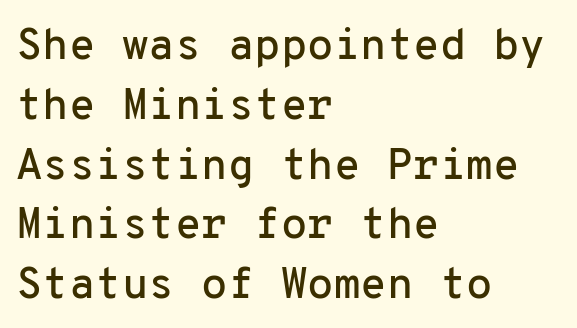
{"serif": "no", "italic": "no", "width": "normal", "stroke_contrast": "low", "x_height": "medium", "monospaced": "yes", "underline": "no", "align": "left", "line_spacing": "normal", "line_spacing_ratio": 1.39, "letter_spacing": "normal", "letter_spacing_em": 0.0, "glyph_px": 43}
